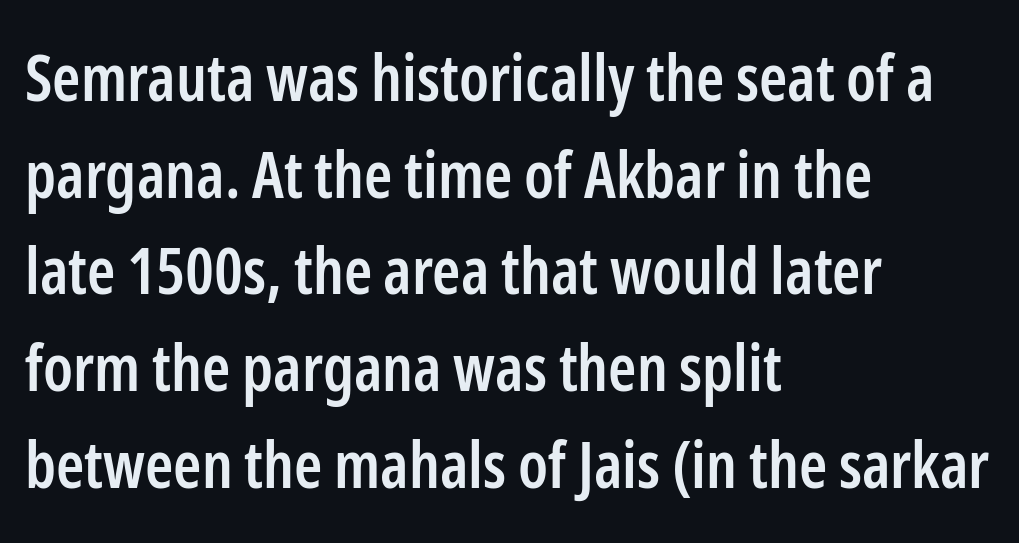
In terms of letterform style, serifs are entirely absent. Posture: upright roman. The letters sit at their default tracking, neither squeezed nor spread. Leftover space on each line is placed entirely after the last word. Note the varied advance widths — an 'i' is clearly narrower than an 'm'.
